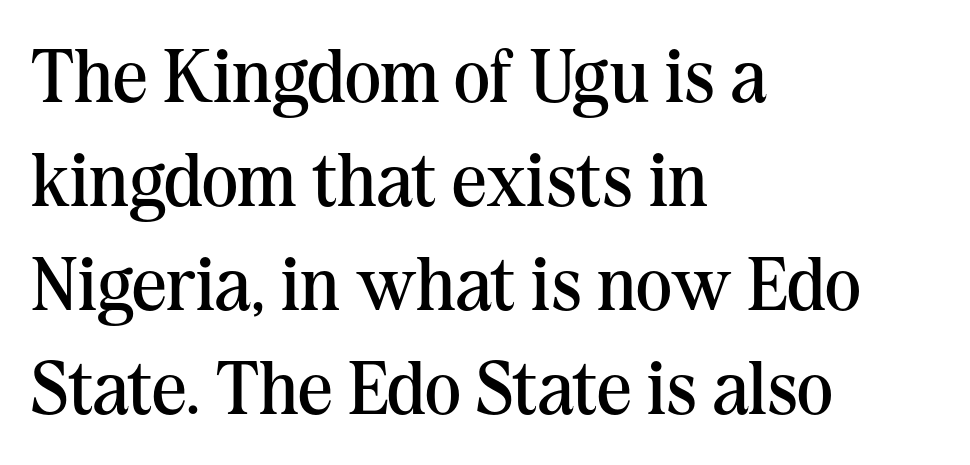
The image shows 76 px regular-weight serif type, upright; set left-aligned, normal line spacing (1.37x), normal letter spacing, not underlined; medium stroke contrast and a medium x-height.
